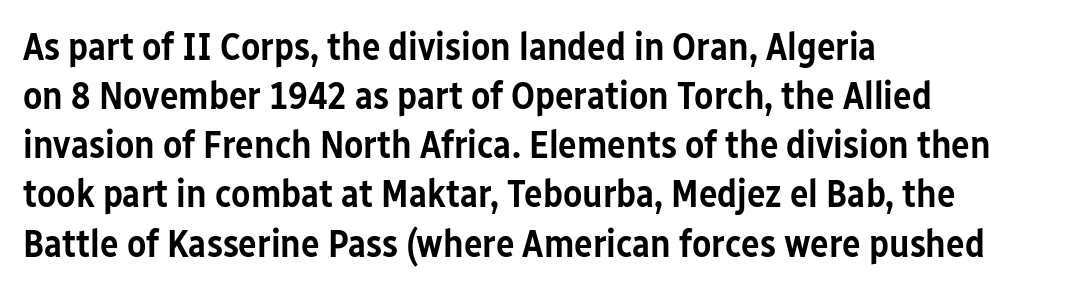
Q: Is the text bold? A: Semi-bold.
Q: Is the text italic (slanted)? A: No, it is upright.
Q: Is the typeface a serif or a sans-serif typeface? A: Sans-serif.
Q: Is the text underlined? A: No.
Q: How is the paragraph aligned? A: Left-aligned.
Q: Is the spacing between letters normal or unusually wide? A: Normal.
Q: Is the spacing between lines tight, normal or loose? A: Normal.
Q: Width (condensed, normal, or wide)? A: Condensed.
Q: Stroke contrast? A: Low.
Q: x-height? A: Medium.
Q: Monospaced? A: No.
